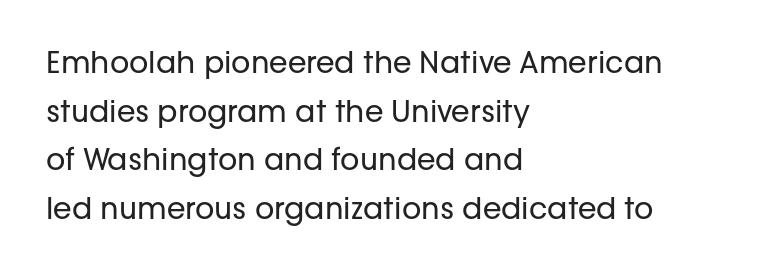
The type sits square on the baseline with zero lean. Casual observation: everything's shoved over to the left. The designer went with a sans here, leaving each stem footless. Glyph-to-glyph distance matches everyday printed text. Successive baselines arrive at the customary interval. Looks like regular typesetting: each glyph gets only the width it needs.
